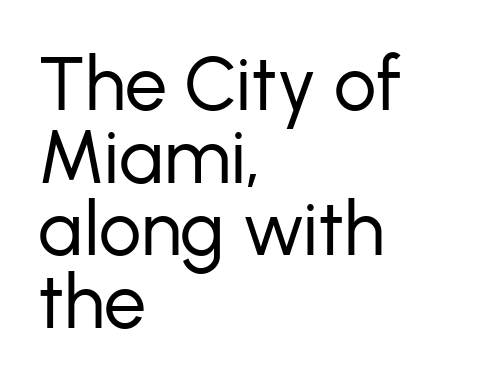
The image shows 75 px regular-weight sans-serif type, upright; set left-aligned, tight line spacing (0.97x), normal letter spacing, not underlined; low stroke contrast and a medium x-height.
